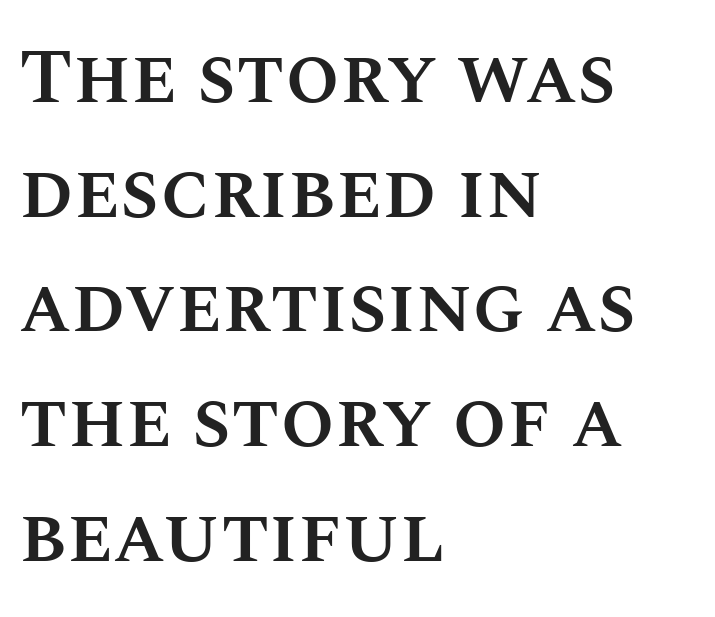
The image shows 78 px semibold type, upright; set left-aligned, normal line spacing (1.47x), normal letter spacing, not underlined; medium stroke contrast and a large x-height.
